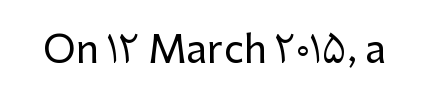
The image shows 38 px sans-serif type, upright; set normal letter spacing, not underlined; low stroke contrast and a medium x-height.
